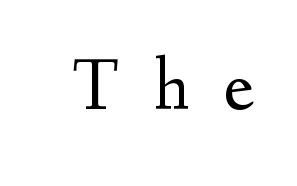
The image shows 75 px regular-weight serif type, upright; set unusually wide letter spacing (+0.46 em), not underlined; medium stroke contrast and a small x-height.
